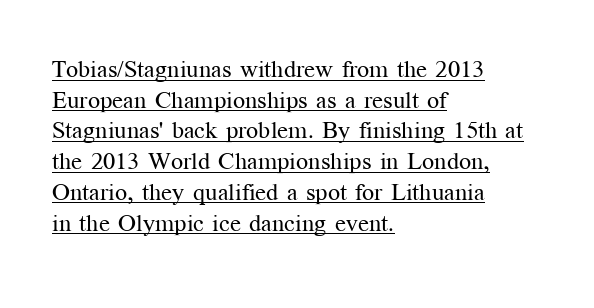
{"italic": "no", "bold": "no", "underline": "yes", "align": "left", "line_spacing": "normal", "line_spacing_ratio": 1.28, "letter_spacing": "normal", "letter_spacing_em": 0.0, "glyph_px": 24}
